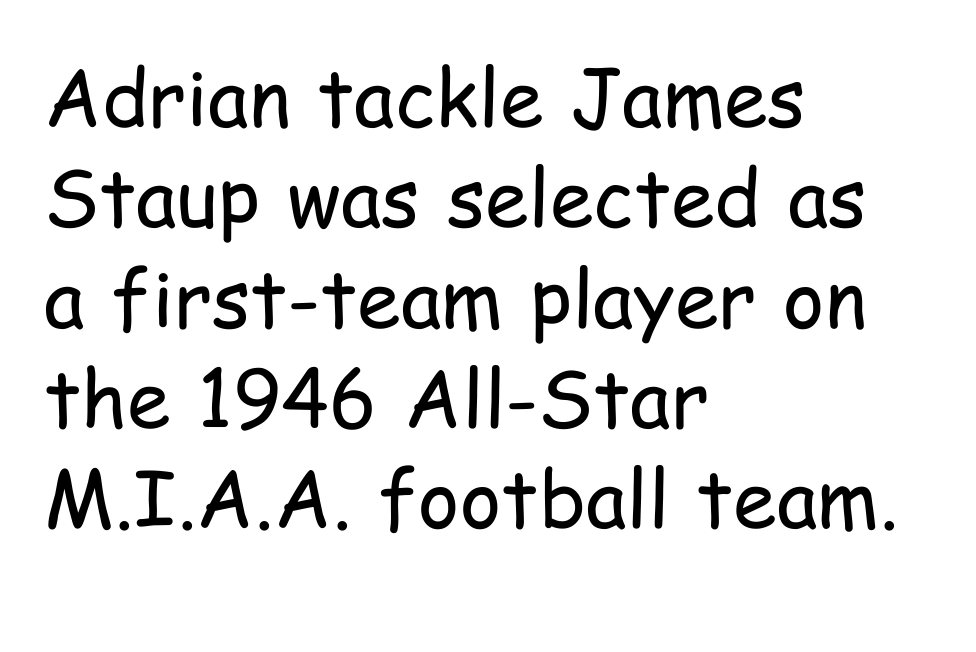
Q: Is the text bold? A: No.
Q: Is the text italic (slanted)? A: No, it is upright.
Q: Is the typeface a serif or a sans-serif typeface? A: Sans-serif.
Q: Is the text underlined? A: No.
Q: How is the paragraph aligned? A: Left-aligned.
Q: Is the spacing between letters normal or unusually wide? A: Normal.
Q: Is the spacing between lines tight, normal or loose? A: Normal.
Q: Width (condensed, normal, or wide)? A: Condensed.
Q: Stroke contrast? A: Low.
Q: x-height? A: Medium.
Q: Monospaced? A: No.
